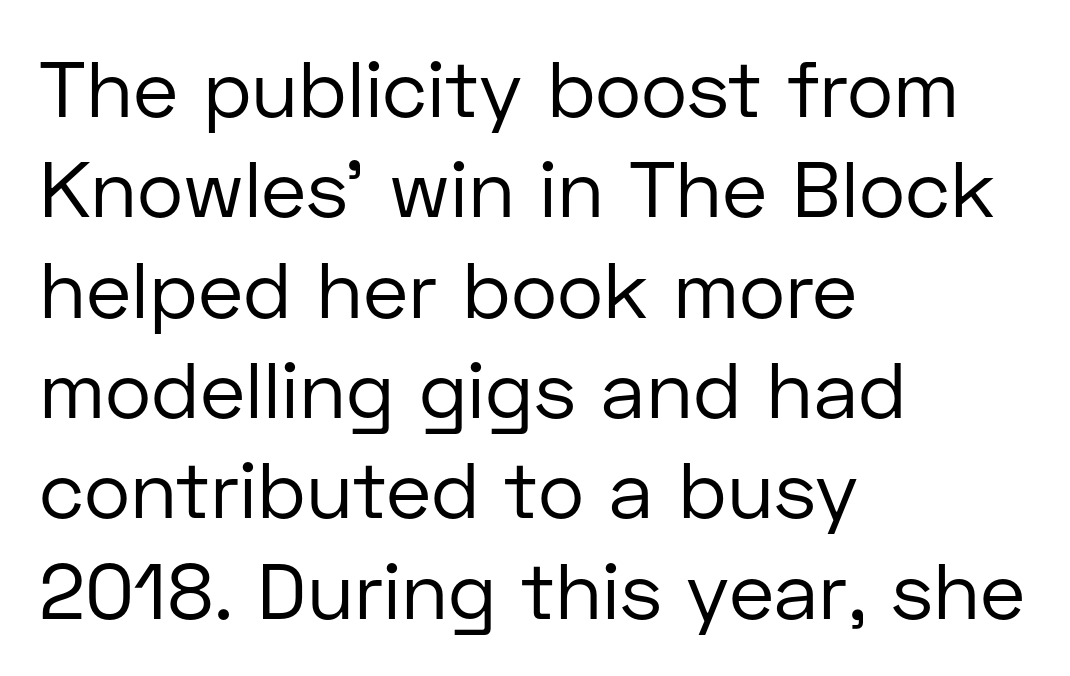
The passage shown is not underscored anywhere. The face used here is proportionally spaced, like ordinary book or web type. Students, note that the glyphs here touch the page at normal intervals. The line-height multiplier appears to be the usual default. The compositor pushed each line to the left boundary.
